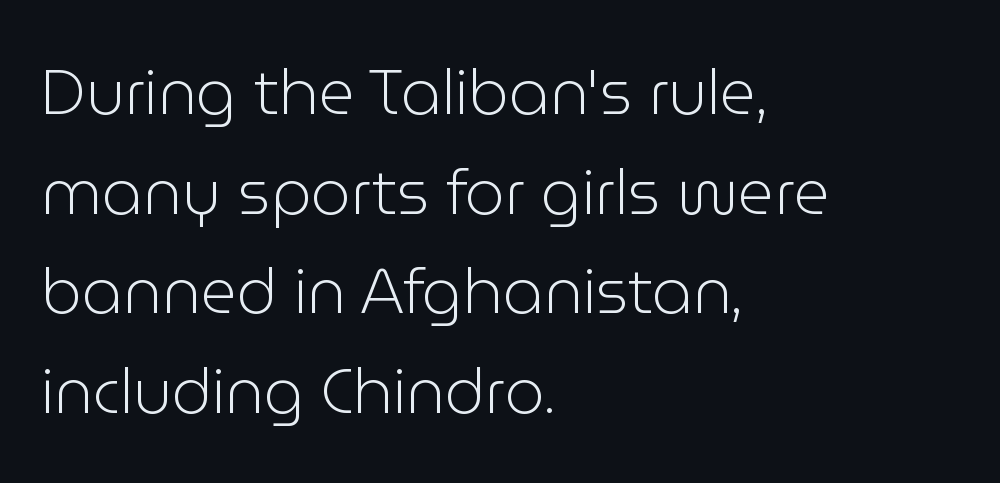
{"serif": "no", "italic": "no", "bold": "no", "weight": "light", "width": "normal", "stroke_contrast": "low", "x_height": "medium", "monospaced": "no", "underline": "no", "align": "left", "line_spacing": "normal", "line_spacing_ratio": 1.58, "letter_spacing": "normal", "letter_spacing_em": 0.0, "glyph_px": 63}
